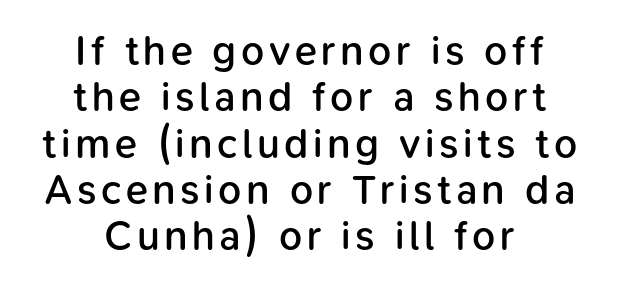
The passage shown is typed in a proportional face where columns would drift. The rendering shows plain stroke endings on the letterforms — a sans-serif design. The typography opts for an upright posture over an oblique one. Caption: semibold face, moderately heavy strokes. Compared with a flush-left layout, this one balances lines on the center instead.
